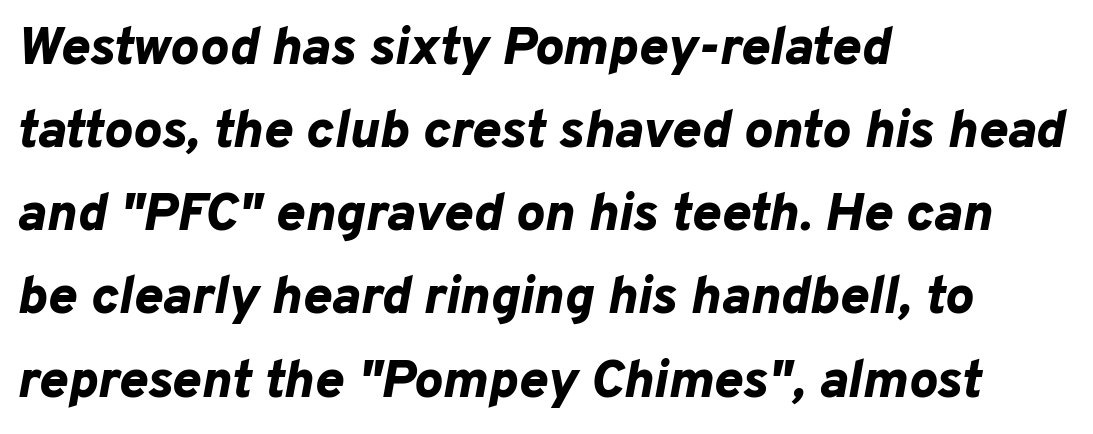
The image shows 54 px bold type, italic (leaning right); set left-aligned, normal line spacing (1.54x), normal letter spacing, not underlined; low stroke contrast and a medium x-height.
